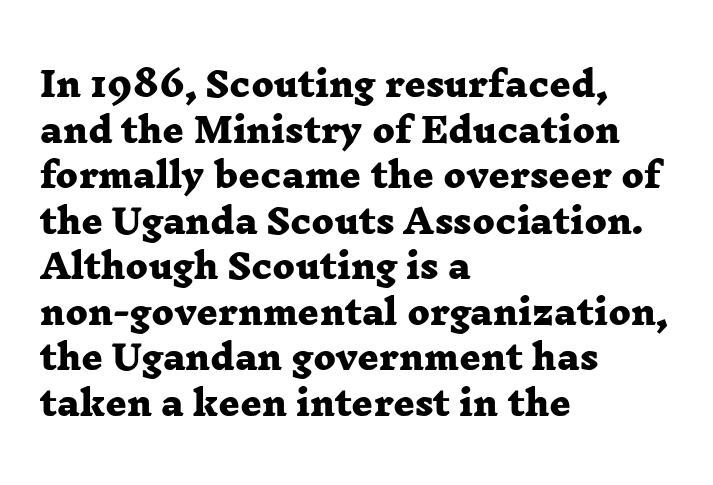
The image shows 33 px heavy, wide serif type; set left-aligned, normal line spacing (1.38x), normal letter spacing, not underlined; low stroke contrast and a medium x-height.
